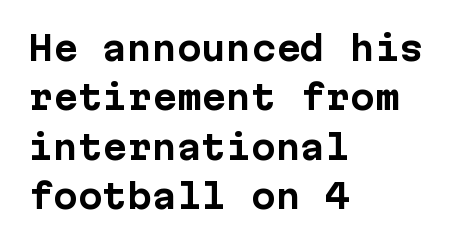
{"serif": "no", "italic": "no", "bold": "yes", "weight": "bold", "width": "normal", "stroke_contrast": "low", "x_height": "medium", "underline": "no", "align": "left", "line_spacing": "normal", "line_spacing_ratio": 1.5, "letter_spacing": "normal", "letter_spacing_em": 0.0, "glyph_px": 33}
